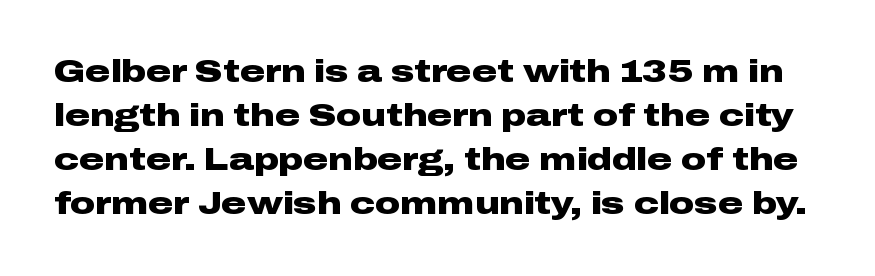
Serifs: no, the terminals of the letterforms are clean. One glance says typical: line gaps are just what's usual. This is heavy type, rendered in bold. The glyphs are unaccompanied by any horizontal stroke below them. Do the characters align in a grid? No, the font is proportional.
